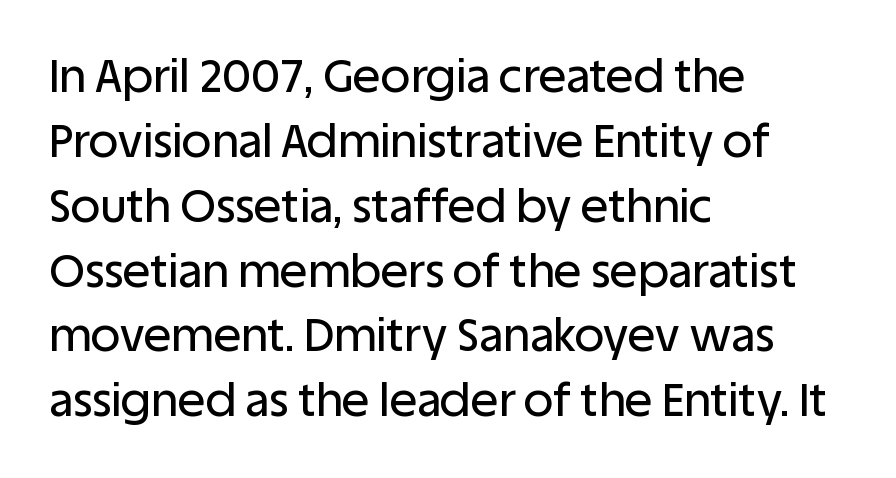
{"serif": "no", "italic": "no", "width": "normal", "stroke_contrast": "low", "x_height": "large", "monospaced": "no", "underline": "no", "align": "left", "line_spacing": "normal", "line_spacing_ratio": 1.41, "letter_spacing": "normal", "letter_spacing_em": 0.0, "glyph_px": 46}
